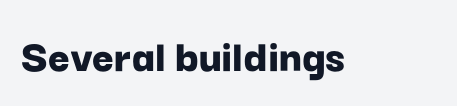
Q: Is the text bold? A: Yes.
Q: Is the text italic (slanted)? A: No, it is upright.
Q: Is the typeface a serif or a sans-serif typeface? A: Sans-serif.
Q: Is the text underlined? A: No.
Q: Is the spacing between letters normal or unusually wide? A: Normal.
Q: Width (condensed, normal, or wide)? A: Normal.
Q: Stroke contrast? A: Low.
Q: x-height? A: Medium.
Q: Monospaced? A: No.
